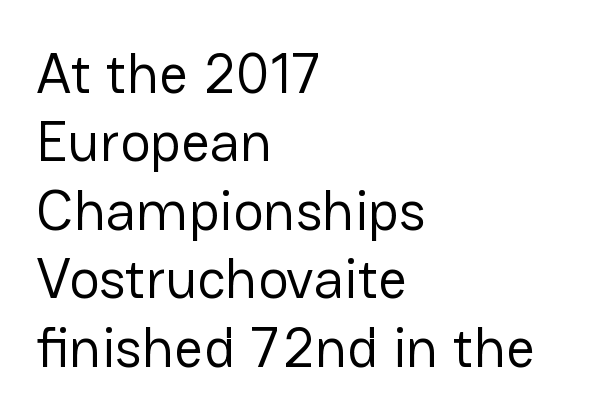
The image shows 57 px regular-weight sans-serif type, upright; set left-aligned, line spacing 1.2x, normal letter spacing, not underlined; low stroke contrast and a medium x-height.
